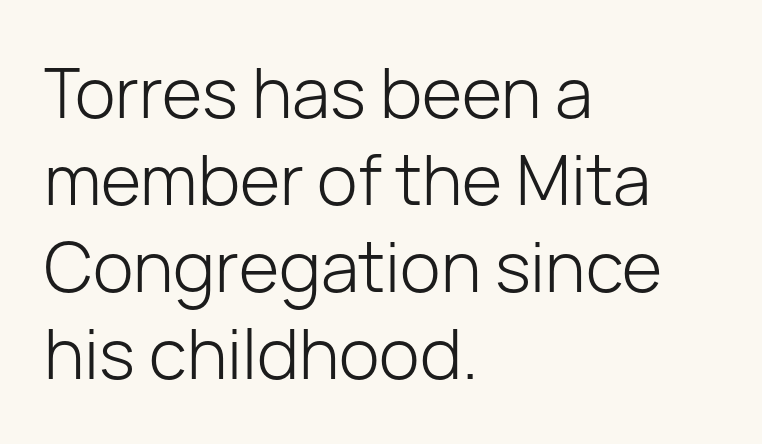
{"serif": "no", "italic": "no", "bold": "no", "weight": "light", "width": "normal", "stroke_contrast": "low", "x_height": "medium", "monospaced": "no", "underline": "no", "align": "left", "line_spacing": "normal", "line_spacing_ratio": 1.26, "letter_spacing": "normal", "letter_spacing_em": 0.0, "glyph_px": 69}
